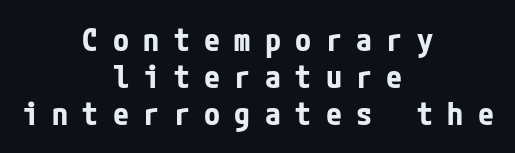
{"serif": "no", "italic": "no", "bold": "yes", "weight": "bold", "width": "condensed", "stroke_contrast": "low", "x_height": "medium", "underline": "no", "align": "center", "line_spacing_ratio": 1.16, "letter_spacing": "wide", "letter_spacing_em": 0.45, "glyph_px": 32}
